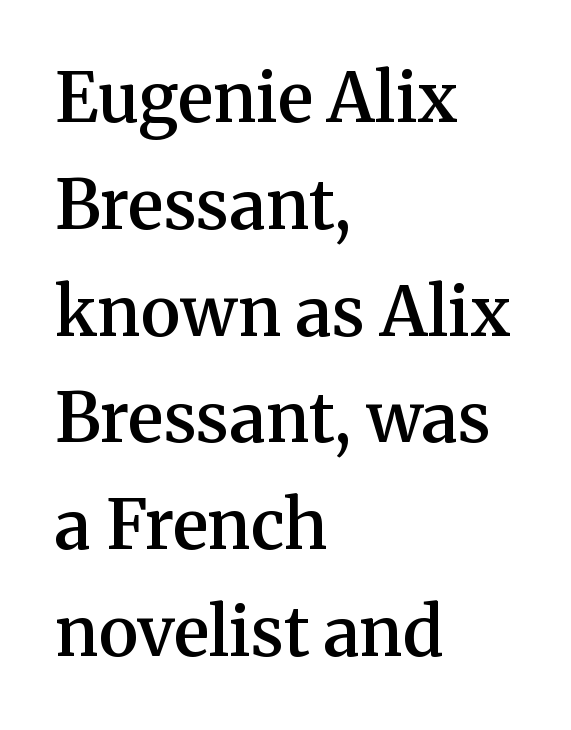
{"serif": "yes", "italic": "no", "bold": "semi", "weight": "semibold", "width": "normal", "stroke_contrast": "medium", "x_height": "medium", "monospaced": "no", "underline": "no", "align": "left", "line_spacing": "normal", "line_spacing_ratio": 1.57, "letter_spacing": "normal", "letter_spacing_em": 0.0, "glyph_px": 68}
